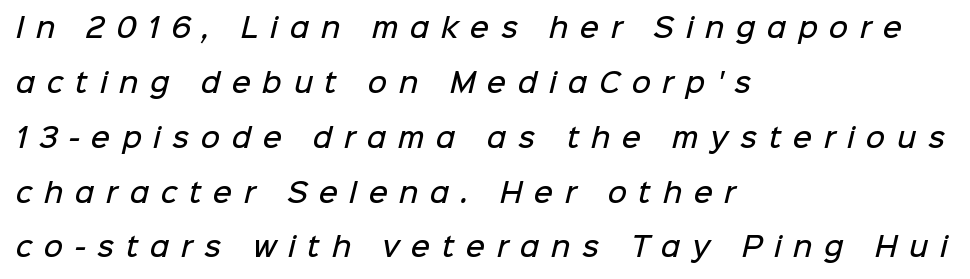
Q: Is the text bold? A: Semi-bold.
Q: Is the text underlined? A: No.
Q: How is the paragraph aligned? A: Left-aligned.
Q: Is the spacing between letters normal or unusually wide? A: Unusually wide.
Q: Is the spacing between lines tight, normal or loose? A: Loose.
